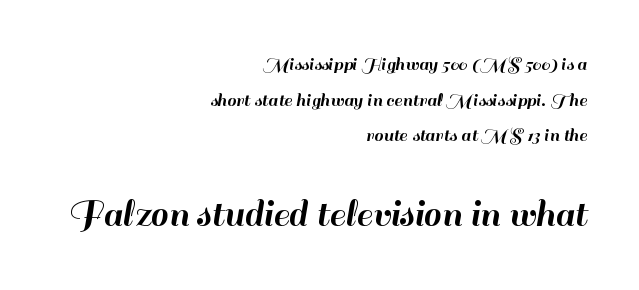
Do the characters align in a grid? No, the font is proportional. These lines are set flush right with a ragged left edge. No word sits above an underline. Is the letter spacing exaggerated? No — it looks like the ordinary default.
